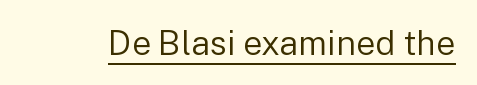
{"serif": "no", "italic": "no", "bold": "no", "weight": "regular", "width": "normal", "stroke_contrast": "low", "x_height": "medium", "monospaced": "no", "underline": "yes", "letter_spacing": "normal", "letter_spacing_em": 0.0, "glyph_px": 34}
